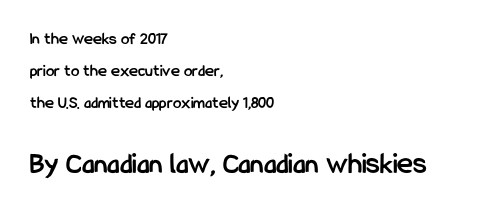
Q: Is the text bold? A: Yes.
Q: Is the text italic (slanted)? A: No, it is upright.
Q: Is the typeface a serif or a sans-serif typeface? A: Sans-serif.
Q: Is the text underlined? A: No.
Q: How is the paragraph aligned? A: Left-aligned.
Q: Is the spacing between letters normal or unusually wide? A: Normal.
Q: Which block of text is set in a larger size, the first (top) or the second (bottom)? A: The second (bottom) one.
Q: Width (condensed, normal, or wide)? A: Condensed.
Q: Stroke contrast? A: Low.
Q: x-height? A: Medium.
Q: Monospaced? A: No.
